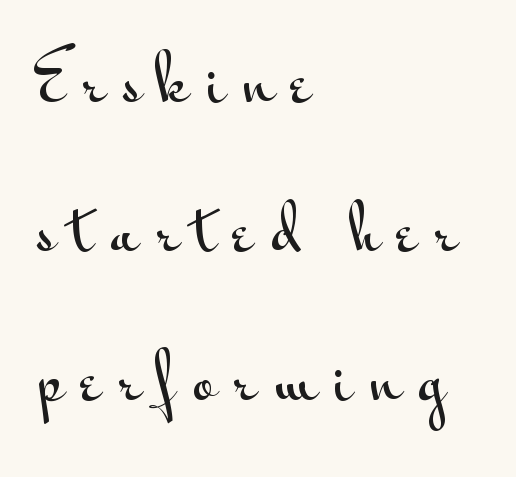
{"serif": "no", "width": "wide", "stroke_contrast": "medium", "x_height": "small", "monospaced": "no", "underline": "no", "align": "left", "line_spacing": "loose", "line_spacing_ratio": 2.44, "letter_spacing": "wide", "letter_spacing_em": 0.29, "glyph_px": 61}
